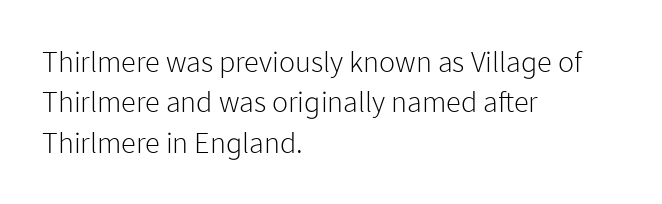
Q: Is the text bold? A: No.
Q: Is the text italic (slanted)? A: No, it is upright.
Q: Is the typeface a serif or a sans-serif typeface? A: Sans-serif.
Q: Is the text underlined? A: No.
Q: How is the paragraph aligned? A: Left-aligned.
Q: Is the spacing between letters normal or unusually wide? A: Normal.
Q: Is the spacing between lines tight, normal or loose? A: Normal.
Q: Width (condensed, normal, or wide)? A: Normal.
Q: Stroke contrast? A: Low.
Q: x-height? A: Medium.
Q: Monospaced? A: No.
